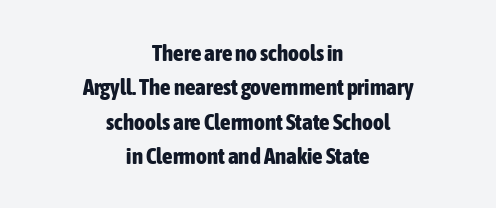
No extra tracking has been applied to these lines. Does the leading feel generous? No, just average. A full-strength bold gives these letters their thick strokes. Teacher's note: observe the equal gaps on both sides — that is centered alignment. Honestly, there is no underline to notice here at all. The letters stand straight up with perfectly vertical stems.
